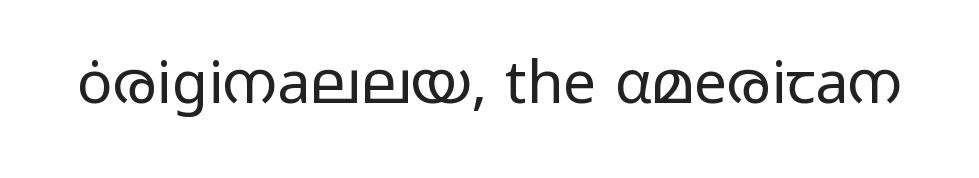
The passage shown is typed in a proportional face where columns would drift. The letters look calm and open, with moderate or lighter stems. What stands out about the letter spacing? Nothing — it is the standard amount. The glyphs are unaccompanied by any horizontal stroke below them.
